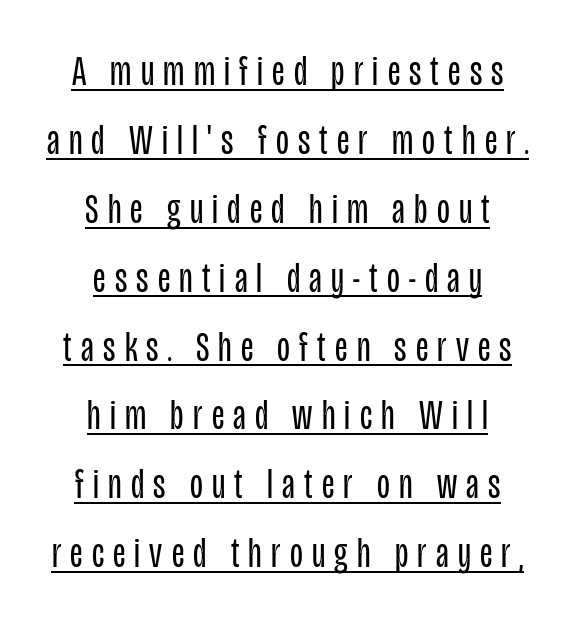
Q: Is the text bold? A: No.
Q: Is the text italic (slanted)? A: No, it is upright.
Q: Is the typeface a serif or a sans-serif typeface? A: Sans-serif.
Q: Is the text underlined? A: Yes.
Q: How is the paragraph aligned? A: Centered.
Q: Is the spacing between letters normal or unusually wide? A: Unusually wide.
Q: Is the spacing between lines tight, normal or loose? A: Normal.
Q: Width (condensed, normal, or wide)? A: Condensed.
Q: Stroke contrast? A: Low.
Q: x-height? A: Large.
Q: Monospaced? A: No.
